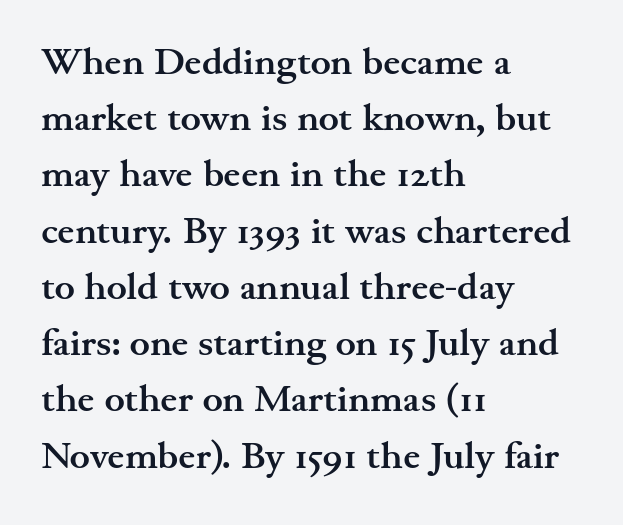
The image shows 38 px semibold, wide serif type, upright; set left-aligned, normal line spacing (1.48x), normal letter spacing, not underlined; medium stroke contrast and a small x-height.
